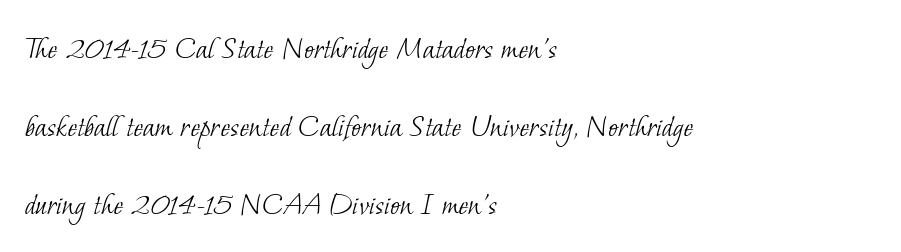
Q: Is the text bold? A: No.
Q: Is the typeface a serif or a sans-serif typeface? A: Serif.
Q: Is the text underlined? A: No.
Q: How is the paragraph aligned? A: Left-aligned.
Q: Is the spacing between letters normal or unusually wide? A: Normal.
Q: Is the spacing between lines tight, normal or loose? A: Loose.
Q: Width (condensed, normal, or wide)? A: Normal.
Q: Stroke contrast? A: Low.
Q: x-height? A: Small.
Q: Monospaced? A: No.
